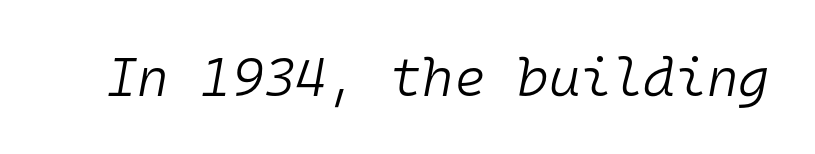
Q: Is the text bold? A: No.
Q: Is the text italic (slanted)? A: Yes, it leans right by about 10 degrees.
Q: Is the text underlined? A: No.
Q: Is the spacing between letters normal or unusually wide? A: Normal.
Q: Width (condensed, normal, or wide)? A: Normal.
Q: Stroke contrast? A: Low.
Q: x-height? A: Medium.
Q: Monospaced? A: Yes.
